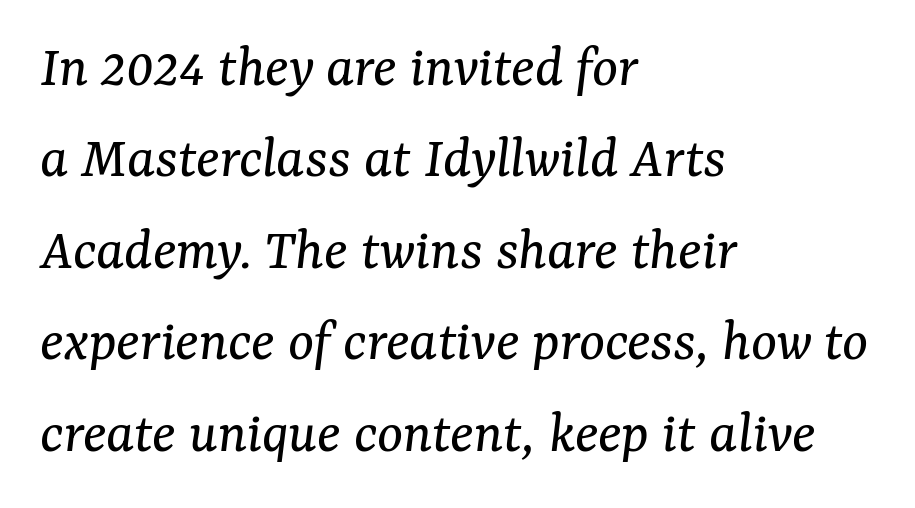
Q: Is the text bold? A: No.
Q: Is the text italic (slanted)? A: Yes, it leans right by about 7 degrees.
Q: Is the typeface a serif or a sans-serif typeface? A: Serif.
Q: Is the text underlined? A: No.
Q: How is the paragraph aligned? A: Left-aligned.
Q: Is the spacing between letters normal or unusually wide? A: Normal.
Q: Is the spacing between lines tight, normal or loose? A: Normal.
Q: Width (condensed, normal, or wide)? A: Normal.
Q: Stroke contrast? A: Medium.
Q: x-height? A: Medium.
Q: Monospaced? A: No.
